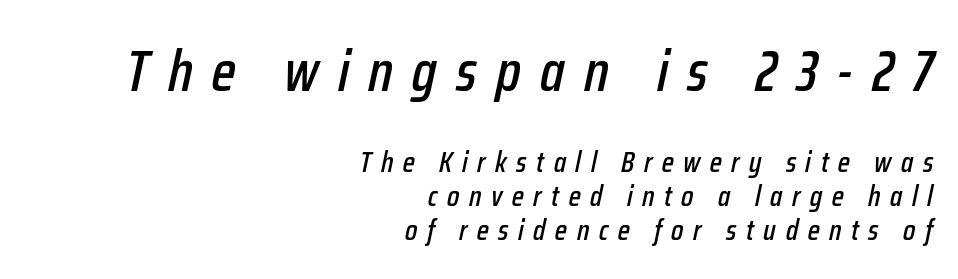
This sample uses an oblique cut, with every glyph tilted off the vertical. Note the varied advance widths — an 'i' is clearly narrower than an 'm'. Caption: multi-line text, flush right, ragged left. The rendering inserts visible extra space after every character. The passage shown is not underscored anywhere. Which chunk is bigger? The first one — the top block dwarfs the bottom.
